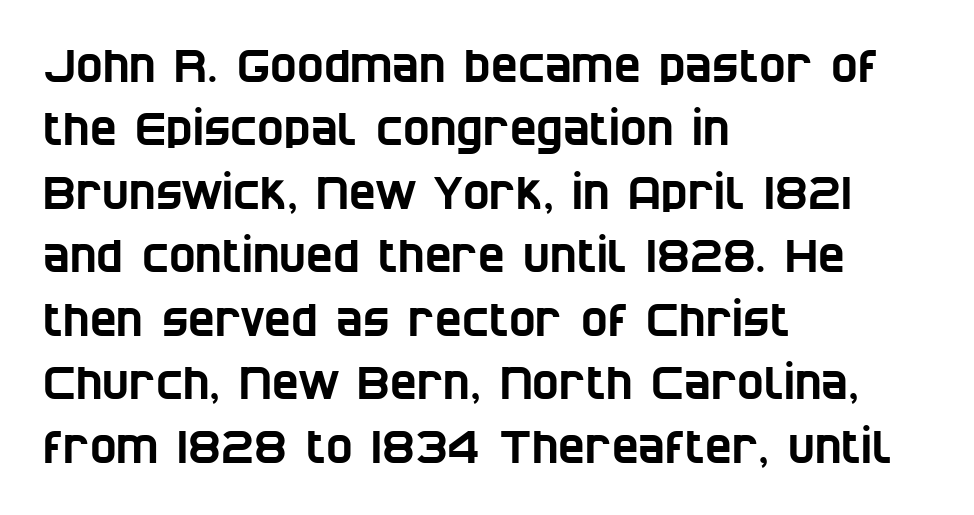
{"serif": "no", "width": "condensed", "stroke_contrast": "low", "x_height": "large", "monospaced": "no", "underline": "no", "align": "left", "line_spacing": "normal", "line_spacing_ratio": 1.41, "letter_spacing": "normal", "letter_spacing_em": 0.0, "glyph_px": 45}
